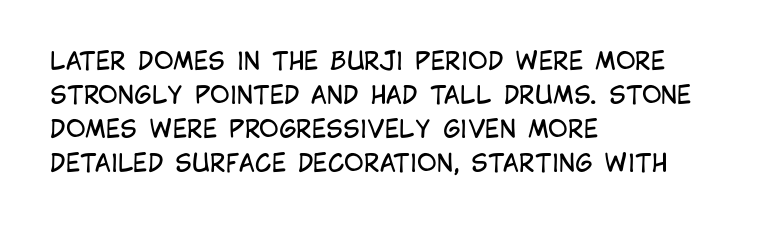
Just letters on the line, the space beneath them empty. The lines sit at an ordinary, default distance from one another. Reading down the block, your eye returns to a fixed left position each line. Think standard paragraph weight, or any step lighter than that.
